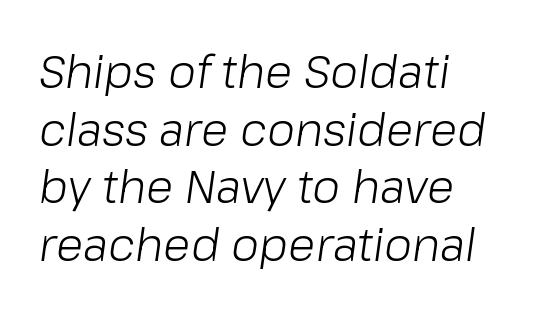
{"italic": "yes", "lean": "right", "slant_degrees": 8, "bold": "no", "weight": "light", "width": "normal", "stroke_contrast": "low", "x_height": "medium", "monospaced": "no", "underline": "no", "align": "left", "line_spacing": "normal", "line_spacing_ratio": 1.28, "letter_spacing": "normal", "letter_spacing_em": 0.0, "glyph_px": 45}
